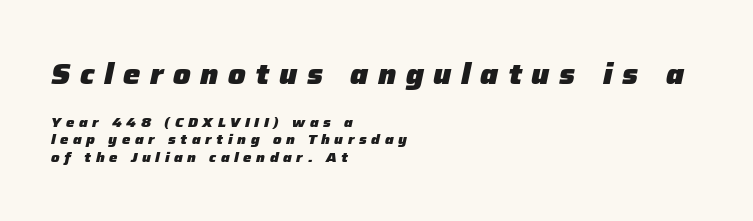
Q: Is the text bold? A: Yes.
Q: Is the text italic (slanted)? A: Yes, it leans right by about 12 degrees.
Q: Is the text underlined? A: No.
Q: How is the paragraph aligned? A: Left-aligned.
Q: Is the spacing between letters normal or unusually wide? A: Unusually wide.
Q: Is the spacing between lines tight, normal or loose? A: Normal.
Q: Which block of text is set in a larger size, the first (top) or the second (bottom)? A: The first (top) one.
Q: Width (condensed, normal, or wide)? A: Normal.
Q: Stroke contrast? A: Low.
Q: x-height? A: Medium.
Q: Monospaced? A: No.
